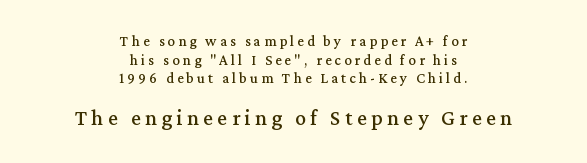
The letters stand straight up with perfectly vertical stems. These two chunks differ in scale, with the bottom chunk taking the larger measure. The words here are not underlined. Horizontal alignment here is central, giving a formal, balanced look. The passage shown has open, widely tracked lettering throughout.
